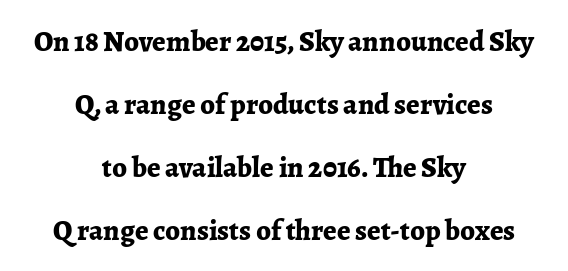
The image shows 29 px bold serif type, upright; set centered, loose line spacing (2.17x), normal letter spacing, not underlined; low stroke contrast and a medium x-height.
